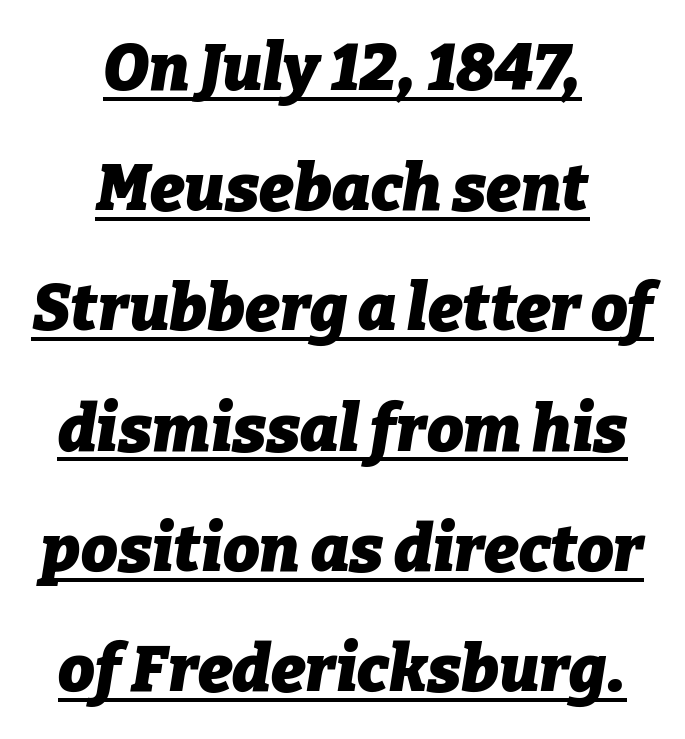
Summary of weight: heavy, a full bold. Teacher's note: observe the equal gaps on both sides — that is centered alignment. The axis of the letterforms is tilted away from vertical. The rendering keeps characters at their native spacing.
